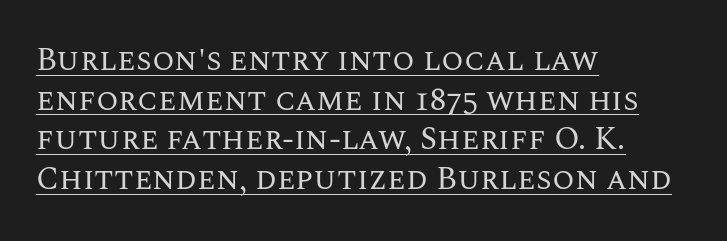
{"italic": "no", "bold": "no", "weight": "regular", "width": "normal", "stroke_contrast": "medium", "x_height": "large", "monospaced": "no", "underline": "yes", "align": "left", "line_spacing_ratio": 1.24, "letter_spacing": "normal", "letter_spacing_em": 0.0, "glyph_px": 32}
